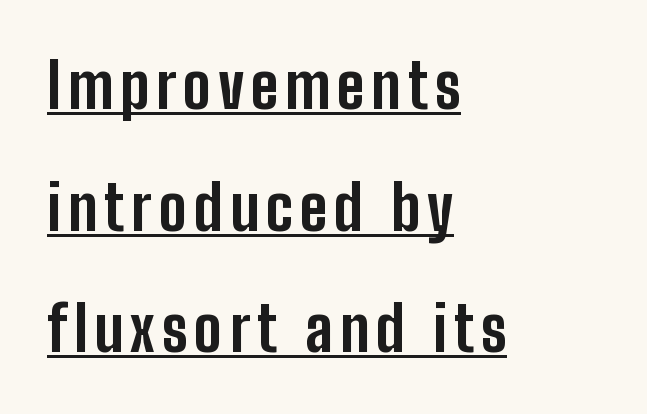
The image shows 63 px bold, condensed sans-serif type, upright; set left-aligned, loose line spacing (1.93x), underlined; low stroke contrast and a medium x-height.
